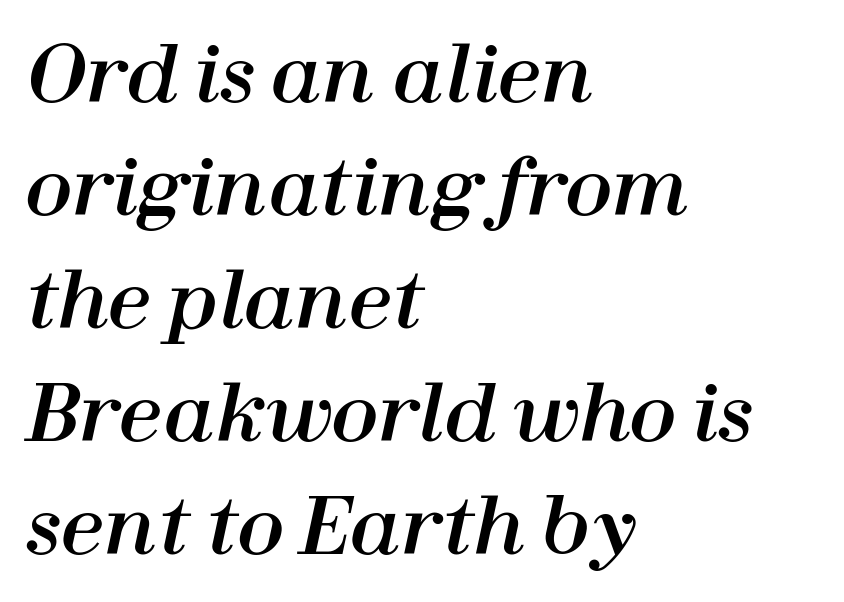
The image shows 78 px text type, italic (leaning right); set left-aligned, normal line spacing (1.45x), normal letter spacing, not underlined; high stroke contrast and a medium x-height.
